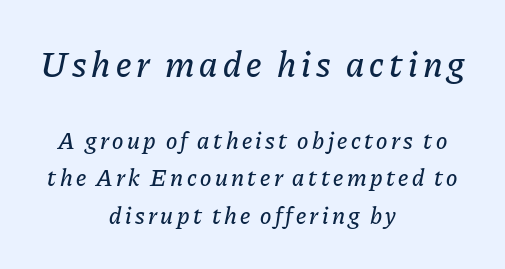
The image shows 36 px text type, italic (leaning right); set centered, normal line spacing (1.56x), not underlined; the first (top) block is 1.5x larger; low stroke contrast and a medium x-height.
